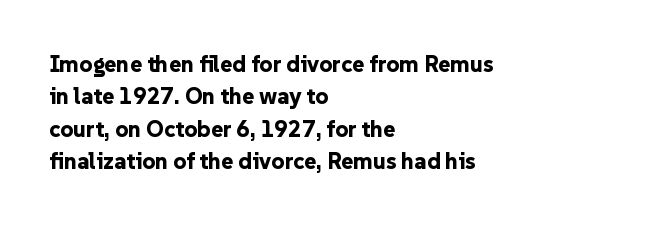
The image shows 23 px bold type, upright; set left-aligned, normal line spacing (1.41x), normal letter spacing, not underlined.
